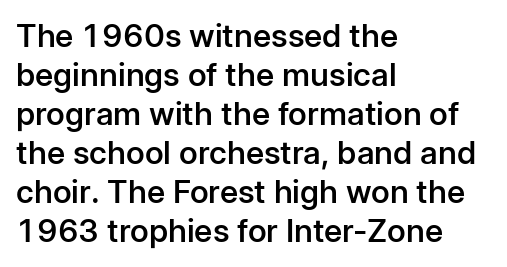
{"serif": "no", "italic": "no", "bold": "semi", "weight": "semibold", "width": "normal", "stroke_contrast": "low", "x_height": "medium", "monospaced": "no", "underline": "no", "align": "left", "line_spacing_ratio": 1.22, "letter_spacing": "normal", "letter_spacing_em": 0.0, "glyph_px": 32}
